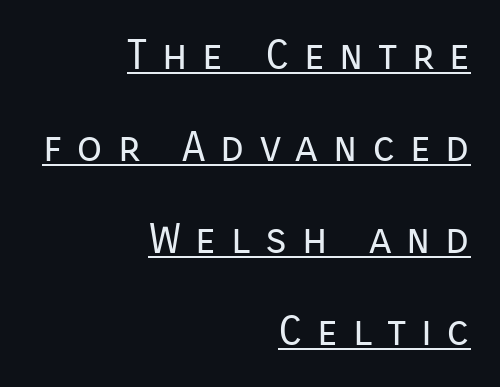
Q: Is the text bold? A: No.
Q: Is the text italic (slanted)? A: No, it is upright.
Q: Is the typeface a serif or a sans-serif typeface? A: Sans-serif.
Q: Is the text underlined? A: Yes.
Q: How is the paragraph aligned? A: Right-aligned.
Q: Is the spacing between letters normal or unusually wide? A: Unusually wide.
Q: Is the spacing between lines tight, normal or loose? A: Loose.
Q: Width (condensed, normal, or wide)? A: Normal.
Q: Stroke contrast? A: Low.
Q: x-height? A: Medium.
Q: Monospaced? A: No.
